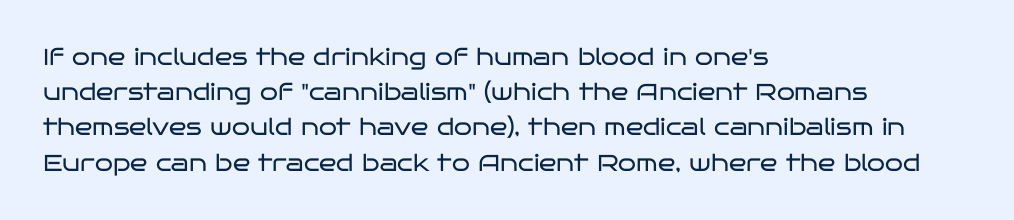
Q: Is the text bold? A: No.
Q: Is the text italic (slanted)? A: No, it is upright.
Q: Is the text underlined? A: No.
Q: How is the paragraph aligned? A: Left-aligned.
Q: Is the spacing between letters normal or unusually wide? A: Normal.
Q: Is the spacing between lines tight, normal or loose? A: Normal.
